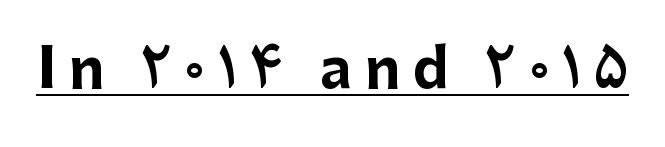
{"serif": "no", "italic": "no", "bold": "yes", "weight": "bold", "width": "normal", "stroke_contrast": "low", "x_height": "medium", "monospaced": "no", "underline": "yes", "letter_spacing": "wide", "letter_spacing_em": 0.23, "glyph_px": 55}
